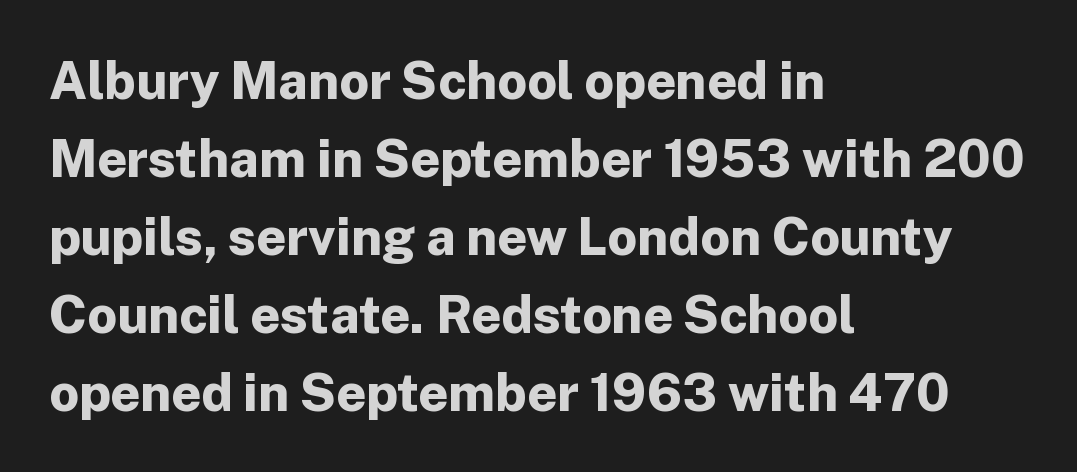
The image shows 52 px bold sans-serif type, upright; set left-aligned, normal line spacing (1.5x), normal letter spacing, not underlined; low stroke contrast and a medium x-height.
